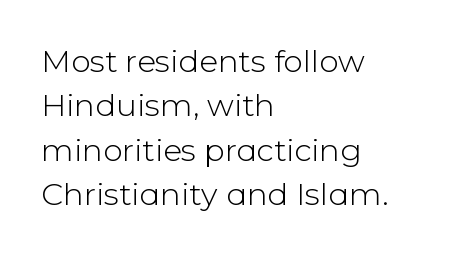
A typesetter would call this leading conventional body-copy spacing. To sum up the face: it is a sans, with no serifs. Horizontally, the lines are justified to the leading edge only. Nothing heavy about these letters — not bold at all.
